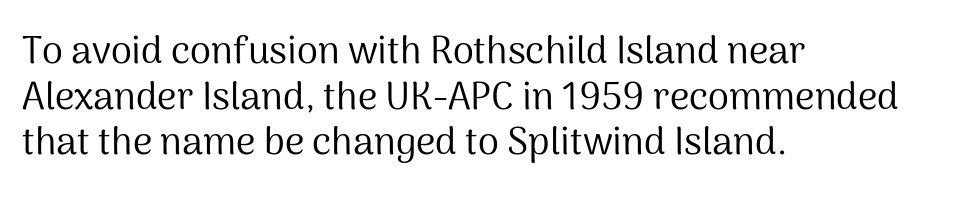
The image shows 38 px regular-weight sans-serif type, upright; set left-aligned, line spacing 1.2x, normal letter spacing, not underlined; medium stroke contrast and a medium x-height.
